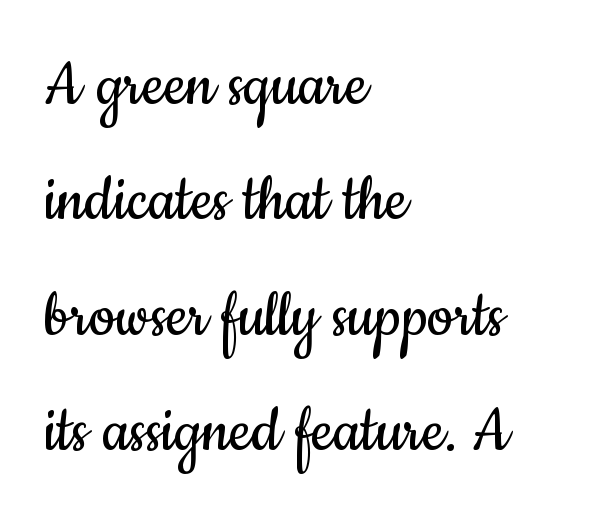
The image shows 74 px regular-weight, condensed sans-serif type; set left-aligned, normal line spacing (1.56x), normal letter spacing, not underlined; low stroke contrast and a small x-height.
